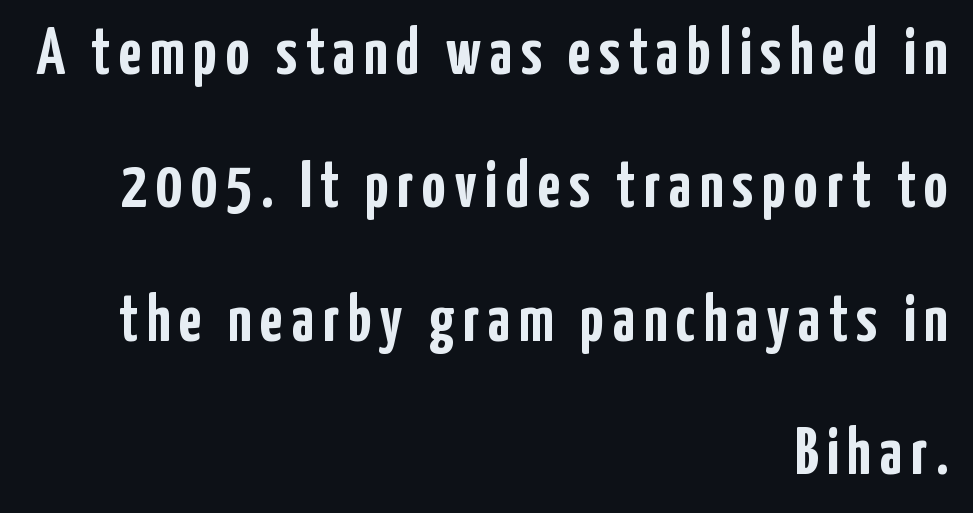
The image shows 66 px semibold, condensed sans-serif type, upright; set right-aligned, loose line spacing (2.02x), not underlined; low stroke contrast and a medium x-height.
